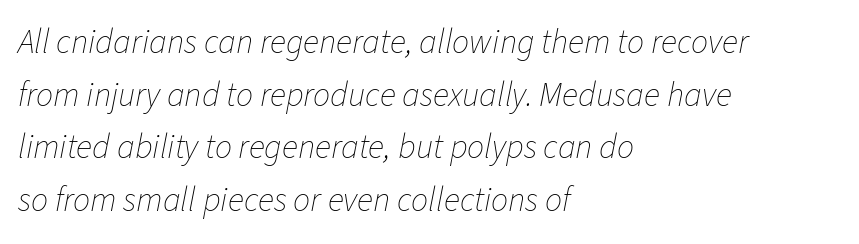
Q: Is the text bold? A: No.
Q: Is the text italic (slanted)? A: Yes, it leans right by about 11 degrees.
Q: Is the text underlined? A: No.
Q: How is the paragraph aligned? A: Left-aligned.
Q: Is the spacing between letters normal or unusually wide? A: Normal.
Q: Is the spacing between lines tight, normal or loose? A: Normal.
Q: Width (condensed, normal, or wide)? A: Normal.
Q: Stroke contrast? A: Low.
Q: x-height? A: Medium.
Q: Monospaced? A: No.
